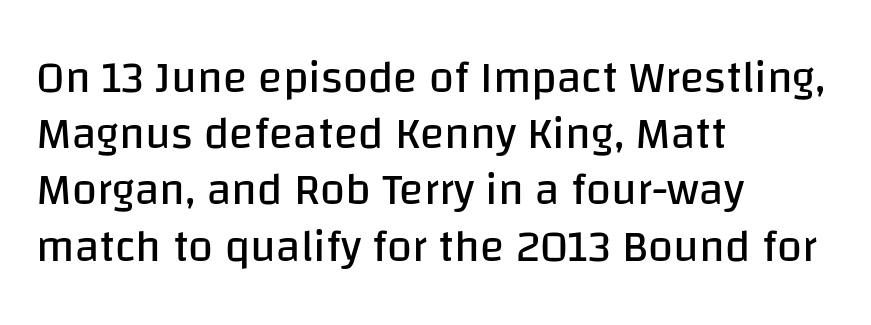
The image shows 45 px regular-weight sans-serif type, upright; set left-aligned, normal line spacing (1.25x), normal letter spacing, not underlined; low stroke contrast and a large x-height.
